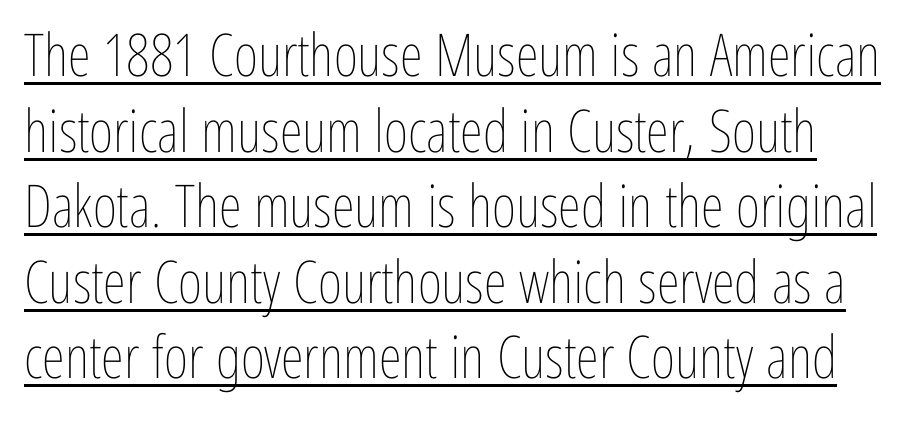
The image shows 59 px thin, condensed type, upright; set normal line spacing (1.28x), normal letter spacing, underlined; low stroke contrast and a medium x-height.
